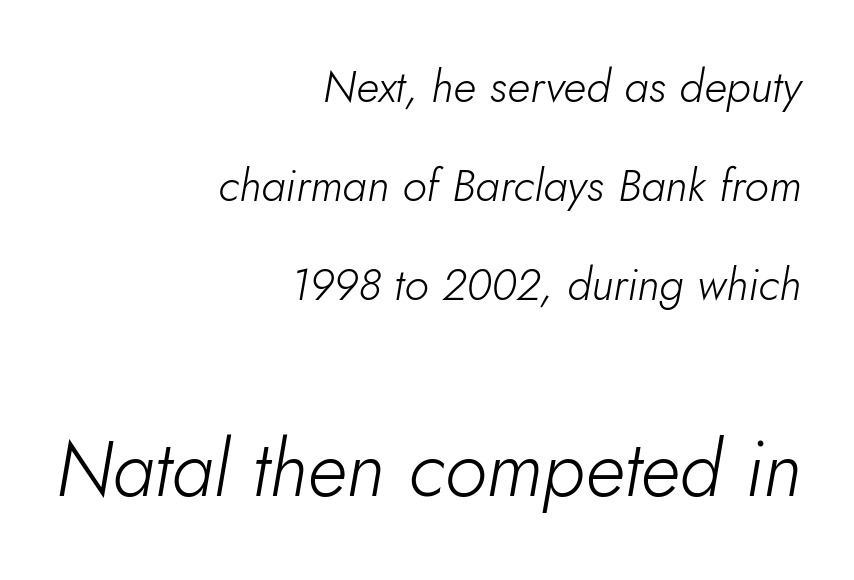
The lines in this sample share a right terminus and differ only in where they begin. Compare the two chunks: the lower has the greater cap height. This is oblique type, the kind used for emphasis or titles. The passage shown is not bold in any degree. Anything drawn beneath the words? Only blank space. This rendering leaves character spacing at its baseline value.
